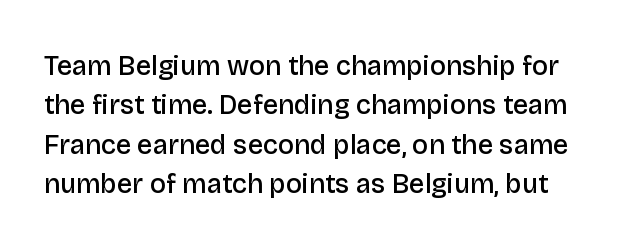
Q: Is the text bold? A: Semi-bold.
Q: Is the text italic (slanted)? A: No, it is upright.
Q: Is the text underlined? A: No.
Q: Is the spacing between letters normal or unusually wide? A: Normal.
Q: Is the spacing between lines tight, normal or loose? A: Normal.
